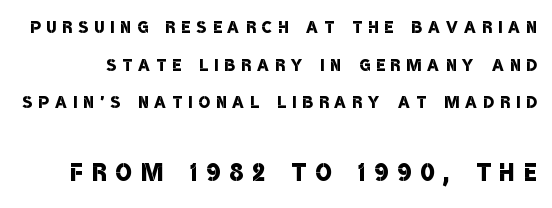
{"serif": "no", "bold": "semi", "weight": "semibold", "width": "condensed", "stroke_contrast": "low", "x_height": "large", "monospaced": "no", "underline": "no", "line_spacing": "normal", "line_spacing_ratio": 1.64, "letter_spacing": "wide", "letter_spacing_em": 0.28, "larger_block": "second", "size_ratio": 1.48, "glyph_px": 34}
